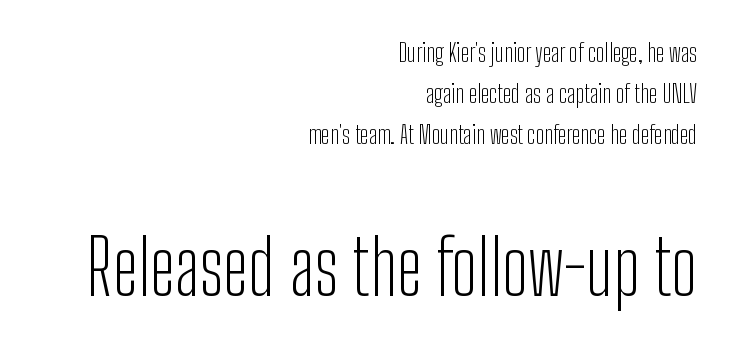
The image shows 76 px light, condensed sans-serif type, upright; set right-aligned, normal line spacing (1.64x), normal letter spacing, not underlined; the second (bottom) block is 3.04x larger; low stroke contrast and a medium x-height.
